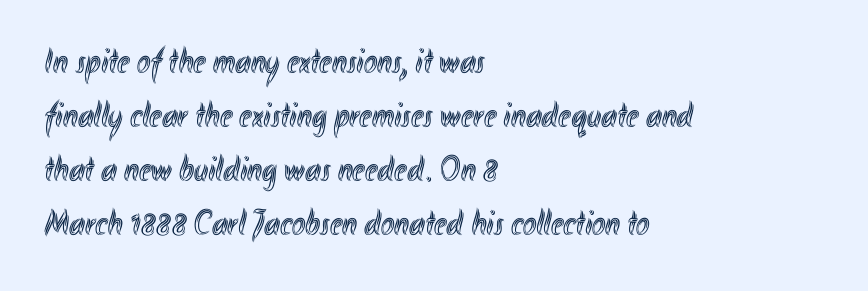
Check the space under the baseline: it is left empty. The space between consecutive lines is moderate. Layout note: lines flush left. Each letter keeps its own natural width here, so spacing adapts to shape. The passage shown has conventional tracking throughout.
